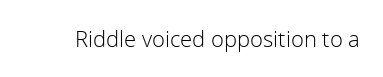
{"italic": "no", "bold": "no", "underline": "no", "letter_spacing": "normal", "letter_spacing_em": 0.0, "glyph_px": 22}
